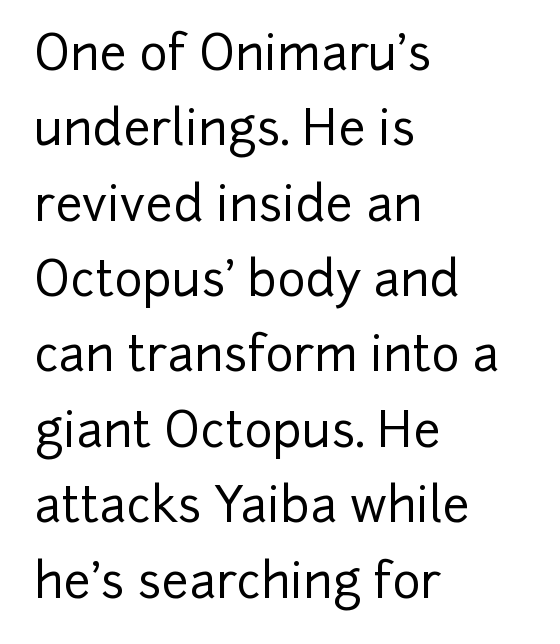
{"serif": "no", "italic": "no", "width": "normal", "stroke_contrast": "low", "x_height": "medium", "monospaced": "no", "underline": "no", "align": "left", "line_spacing": "normal", "line_spacing_ratio": 1.57, "letter_spacing": "normal", "letter_spacing_em": 0.0, "glyph_px": 48}
